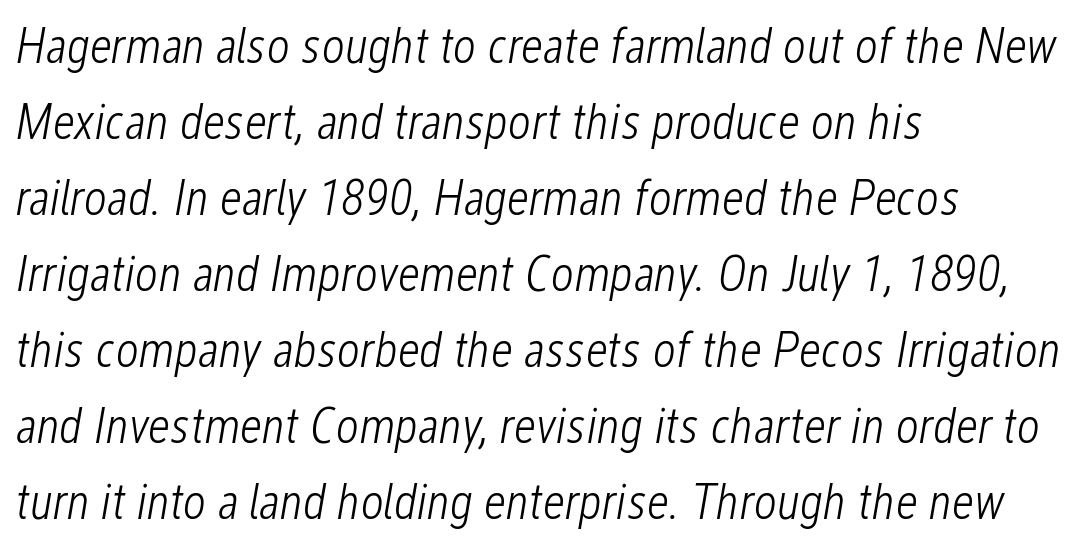
The image shows 50 px light, condensed type, italic (leaning right); set left-aligned, normal line spacing (1.52x), normal letter spacing, not underlined; low stroke contrast and a medium x-height.
